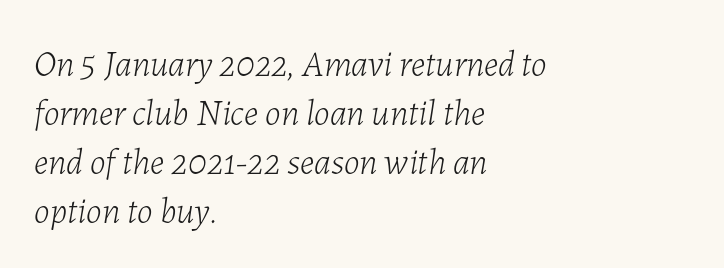
The image shows 36 px light type, italic (leaning right); set left-aligned, normal line spacing (1.36x), normal letter spacing, not underlined; low stroke contrast and a medium x-height.
